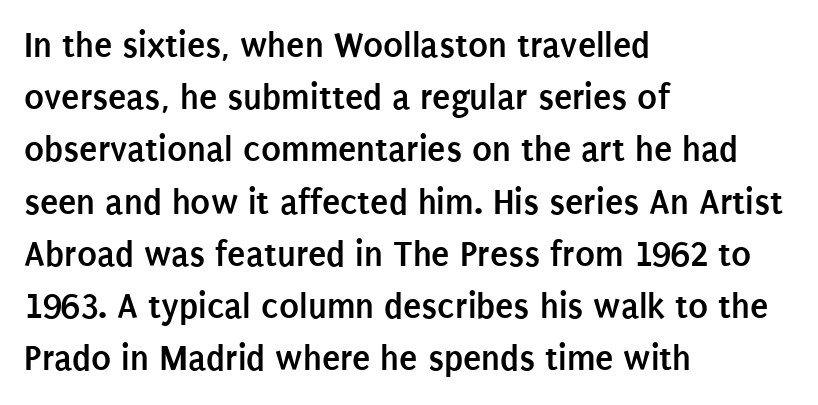
Words float on clear page, feet unadorned. These lines keep a tight, regular rhythm from letter to letter. Is the type bold? Yes — the strokes are clearly thick and heavy. Varying glyph widths throughout — classic text-font behaviour. The specimen reads as upright at a glance.
